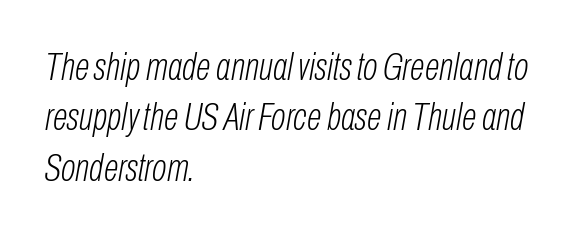
{"italic": "yes", "lean": "right", "slant_degrees": 10, "bold": "no", "weight": "light", "width": "condensed", "stroke_contrast": "low", "x_height": "medium", "monospaced": "no", "underline": "no", "align": "left", "line_spacing": "normal", "line_spacing_ratio": 1.29, "letter_spacing": "normal", "letter_spacing_em": 0.0, "glyph_px": 39}
